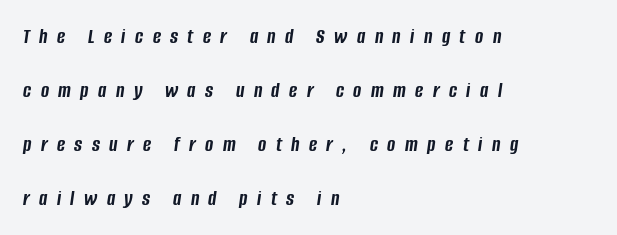
An italicized treatment has been applied to the whole sample. These lines stack with their left ends in a neat column. Summary of vertical rhythm: relaxed, with wide interline spacing. Compared with an ordinary text face, these strokes are far heavier — a full bold. The face used here is rendered with a markedly widened letterfit. The words here are not underlined.
